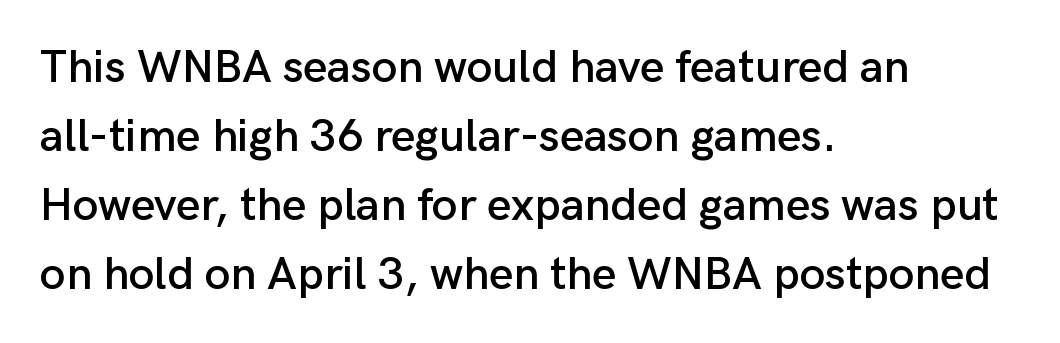
Varying glyph widths throughout — classic text-font behaviour. Compared with typical paragraphs, the rows here are spaced about the same. No extra tracking has been applied to these lines. The strip under each line holds only bare page.
